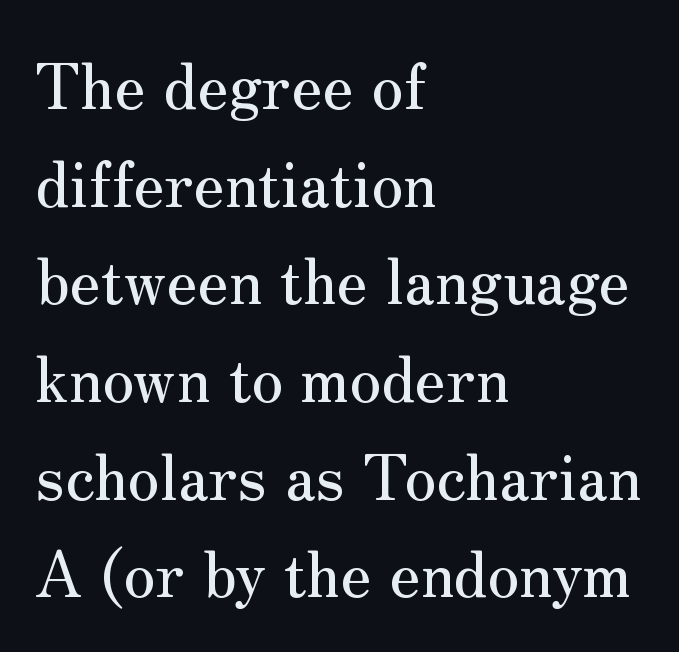
The image shows 63 px serif type, upright; set left-aligned, normal line spacing (1.55x), normal letter spacing, not underlined; medium stroke contrast and a small x-height.
